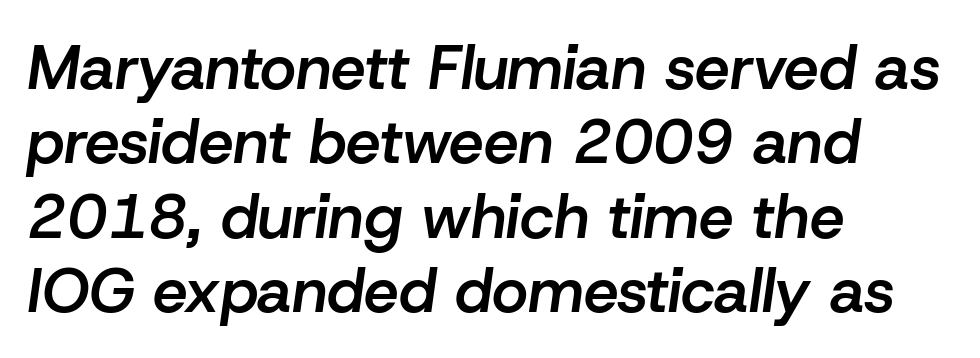
The image shows 62 px semibold type, italic (leaning right); set left-aligned, line spacing 1.2x, normal letter spacing, not underlined; low stroke contrast and a medium x-height.
